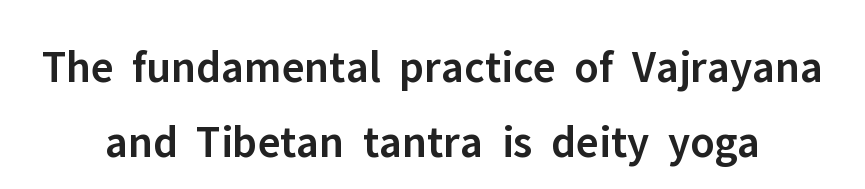
{"serif": "no", "italic": "no", "bold": "semi", "weight": "semibold", "width": "normal", "stroke_contrast": "low", "x_height": "medium", "monospaced": "no", "underline": "no", "line_spacing": "normal", "line_spacing_ratio": 1.63, "letter_spacing": "normal", "letter_spacing_em": 0.0, "glyph_px": 46}
